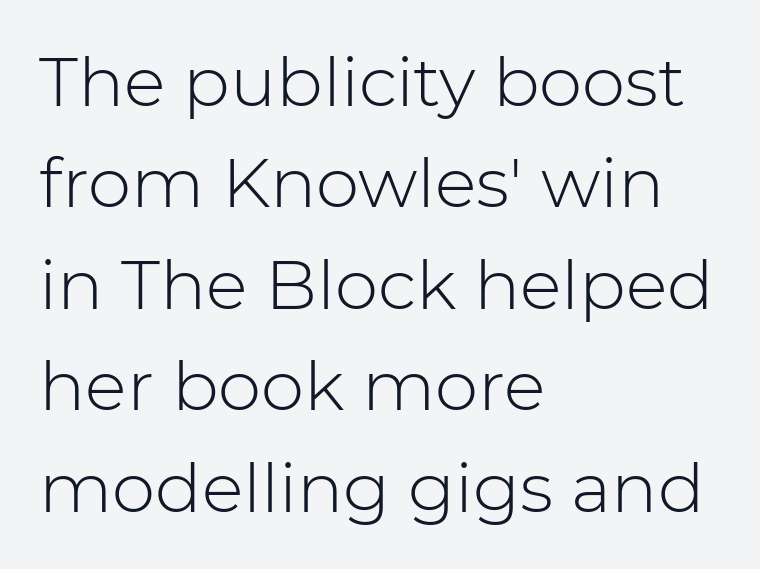
{"serif": "no", "italic": "no", "bold": "no", "weight": "light", "width": "normal", "stroke_contrast": "low", "x_height": "medium", "monospaced": "no", "underline": "no", "align": "left", "line_spacing": "normal", "line_spacing_ratio": 1.47, "letter_spacing": "normal", "letter_spacing_em": 0.0, "glyph_px": 69}
